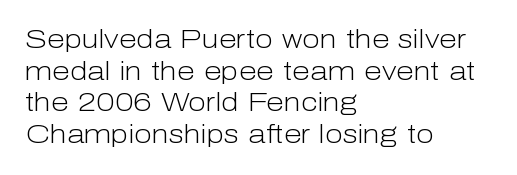
The image shows 26 px text type, upright; set left-aligned, line spacing 1.22x, normal letter spacing, not underlined.
